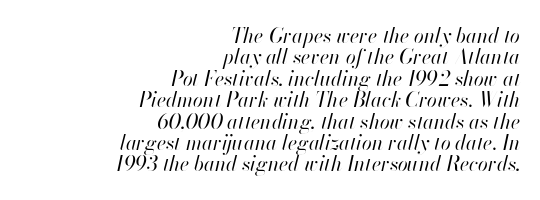
The image shows 20 px text type, italic (leaning right); set right-aligned, tight line spacing (1.07x), normal letter spacing, not underlined.
